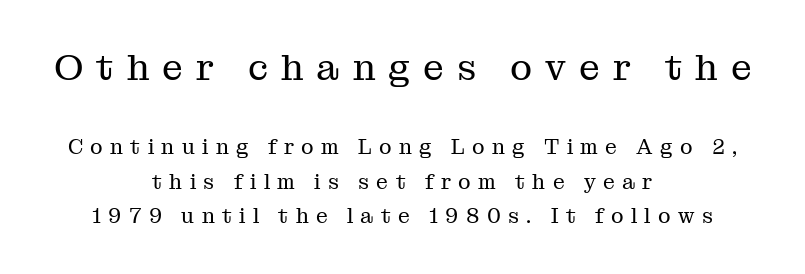
Q: Is the text bold? A: No.
Q: Is the text italic (slanted)? A: No, it is upright.
Q: Is the typeface a serif or a sans-serif typeface? A: Serif.
Q: Is the text underlined? A: No.
Q: How is the paragraph aligned? A: Centered.
Q: Is the spacing between letters normal or unusually wide? A: Unusually wide.
Q: Is the spacing between lines tight, normal or loose? A: Normal.
Q: Which block of text is set in a larger size, the first (top) or the second (bottom)? A: The first (top) one.
Q: Width (condensed, normal, or wide)? A: Normal.
Q: Stroke contrast? A: Medium.
Q: x-height? A: Medium.
Q: Monospaced? A: No.
